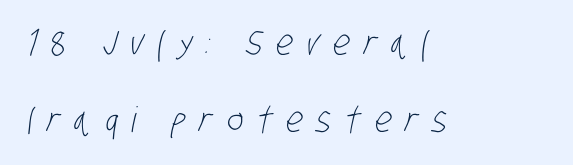
{"serif": "no", "bold": "no", "weight": "light", "width": "condensed", "stroke_contrast": "low", "x_height": "large", "monospaced": "no", "underline": "no", "align": "left", "line_spacing": "loose", "line_spacing_ratio": 2.21, "letter_spacing": "wide", "letter_spacing_em": 0.39, "glyph_px": 35}
